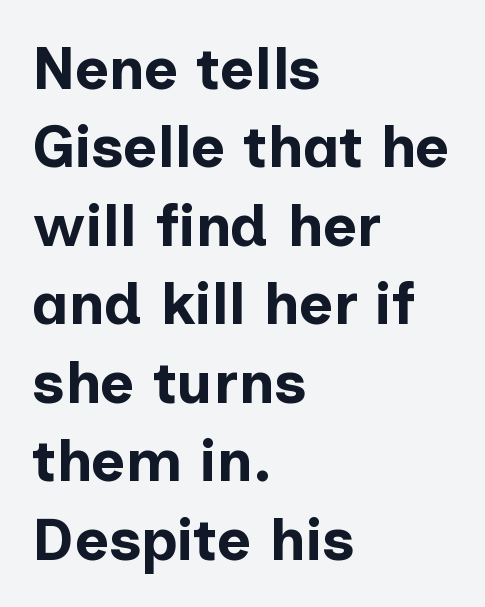
Q: Is the text bold? A: Yes.
Q: Is the text italic (slanted)? A: No, it is upright.
Q: Is the typeface a serif or a sans-serif typeface? A: Sans-serif.
Q: Is the text underlined? A: No.
Q: How is the paragraph aligned? A: Left-aligned.
Q: Is the spacing between letters normal or unusually wide? A: Normal.
Q: Is the spacing between lines tight, normal or loose? A: Normal.
Q: Width (condensed, normal, or wide)? A: Normal.
Q: Stroke contrast? A: Low.
Q: x-height? A: Medium.
Q: Monospaced? A: No.
